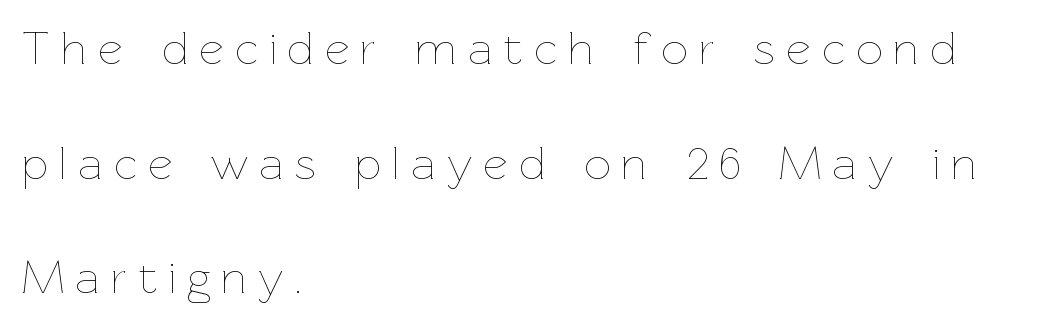
Q: Is the text bold? A: No.
Q: Is the text italic (slanted)? A: No, it is upright.
Q: Is the text underlined? A: No.
Q: How is the paragraph aligned? A: Left-aligned.
Q: Is the spacing between letters normal or unusually wide? A: Unusually wide.
Q: Is the spacing between lines tight, normal or loose? A: Loose.
Q: Width (condensed, normal, or wide)? A: Normal.
Q: Stroke contrast? A: Low.
Q: x-height? A: Medium.
Q: Monospaced? A: No.
